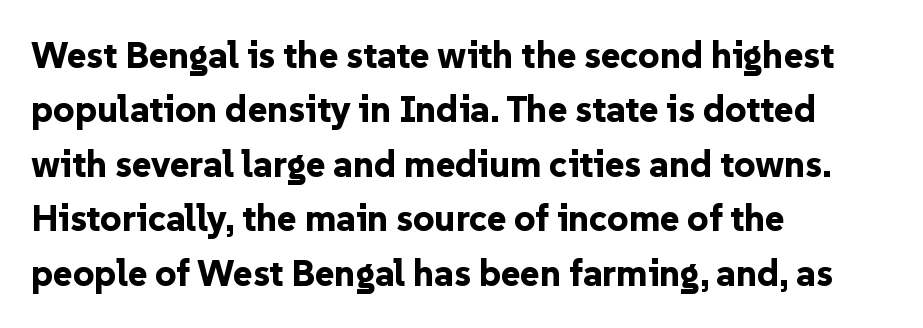
The image shows 37 px bold sans-serif type, upright; set left-aligned, normal line spacing (1.47x), normal letter spacing, not underlined; low stroke contrast and a medium x-height.
